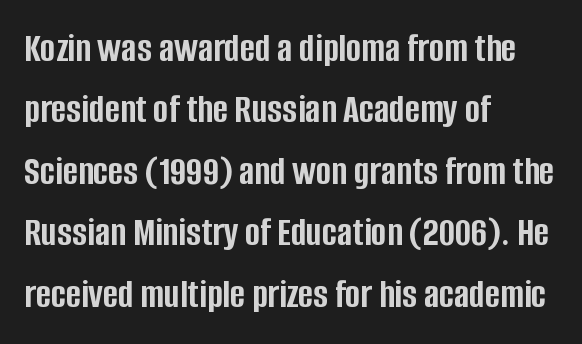
{"serif": "no", "italic": "no", "bold": "yes", "weight": "semibold", "width": "condensed", "stroke_contrast": "low", "x_height": "large", "monospaced": "no", "underline": "no", "align": "left", "line_spacing": "normal", "line_spacing_ratio": 1.5, "letter_spacing": "normal", "letter_spacing_em": 0.0, "glyph_px": 41}
